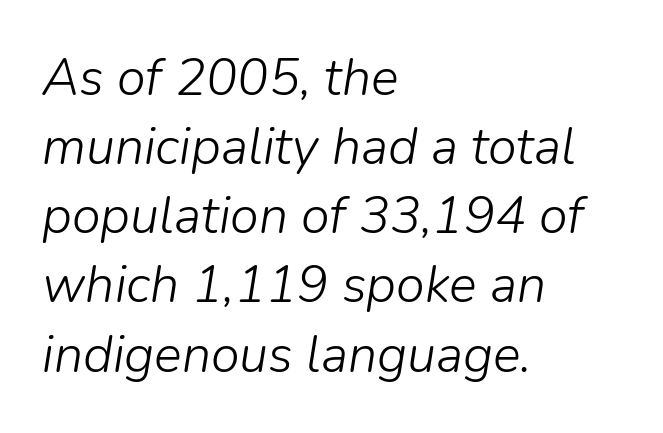
Q: Is the text bold? A: No.
Q: Is the text italic (slanted)? A: Yes, it leans right by about 9 degrees.
Q: Is the text underlined? A: No.
Q: How is the paragraph aligned? A: Left-aligned.
Q: Is the spacing between letters normal or unusually wide? A: Normal.
Q: Is the spacing between lines tight, normal or loose? A: Normal.
Q: Width (condensed, normal, or wide)? A: Normal.
Q: Stroke contrast? A: Low.
Q: x-height? A: Medium.
Q: Monospaced? A: No.
